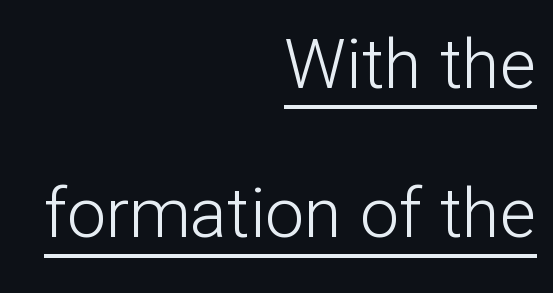
The image shows 69 px light sans-serif type, upright; set right-aligned, loose line spacing (2.16x), normal letter spacing, underlined; low stroke contrast and a medium x-height.
